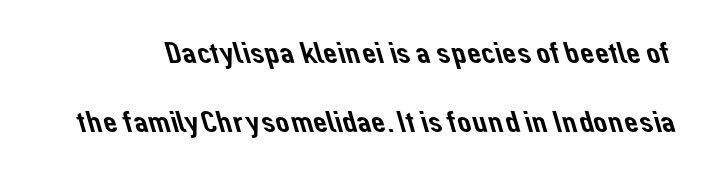
The image shows 31 px sans-serif type; set loose line spacing (2.22x), normal letter spacing, not underlined; low stroke contrast and a medium x-height.
